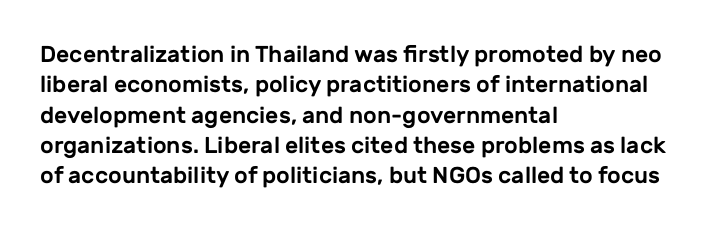
Q: Is the text italic (slanted)? A: No, it is upright.
Q: Is the text underlined? A: No.
Q: How is the paragraph aligned? A: Left-aligned.
Q: Is the spacing between letters normal or unusually wide? A: Normal.
Q: Is the spacing between lines tight, normal or loose? A: Normal.
